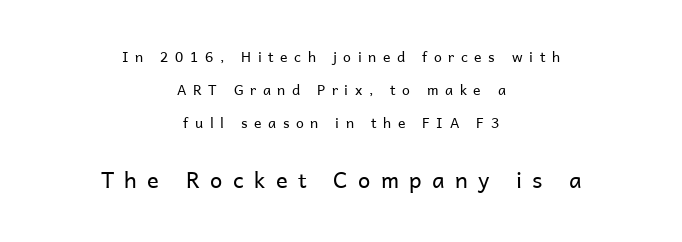
{"italic": "no", "bold": "no", "underline": "no", "align": "center", "line_spacing": "loose", "line_spacing_ratio": 2.37, "letter_spacing": "wide", "letter_spacing_em": 0.47, "larger_block": "second", "size_ratio": 1.57, "glyph_px": 22}
